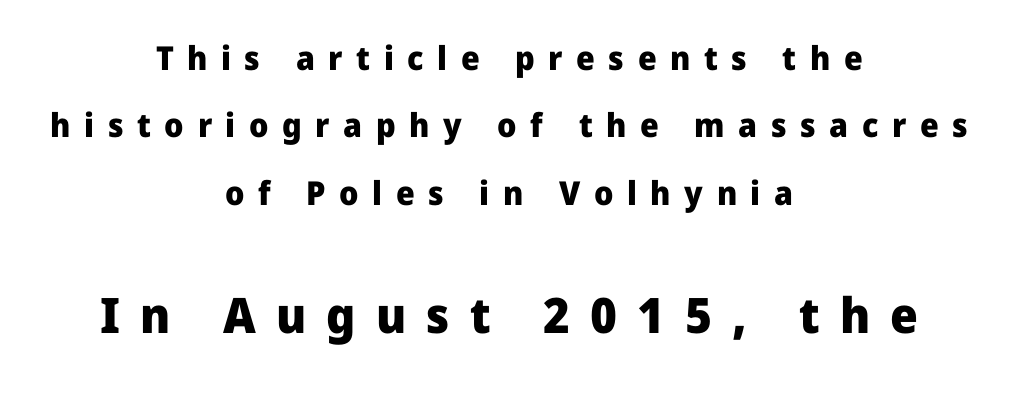
The glyphs are unaccompanied by any horizontal stroke below them. The letters advance in unequal steps, a hallmark of proportional type. In terms of letterspacing, this is a distinctly airy, spread setting. Compared with an ordinary text face, these strokes are far heavier — a full bold. This sample trades compactness for vertical openness between lines.
